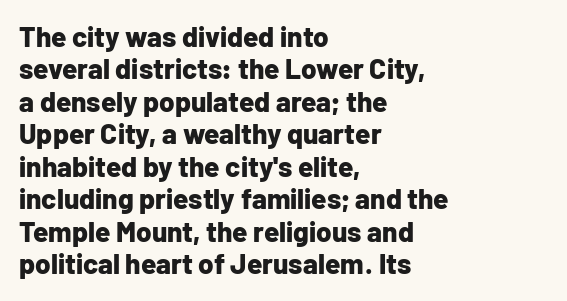
The image shows 28 px bold sans-serif type, upright; set left-aligned, line spacing 1.16x, normal letter spacing, not underlined; low stroke contrast and a medium x-height.
